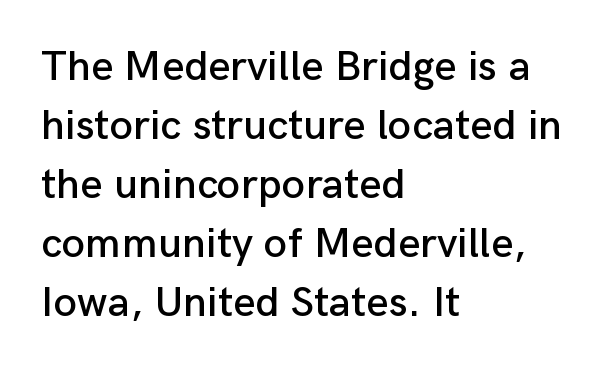
The image shows 43 px sans-serif type, upright; set left-aligned, normal line spacing (1.37x), normal letter spacing, not underlined; low stroke contrast and a medium x-height.
